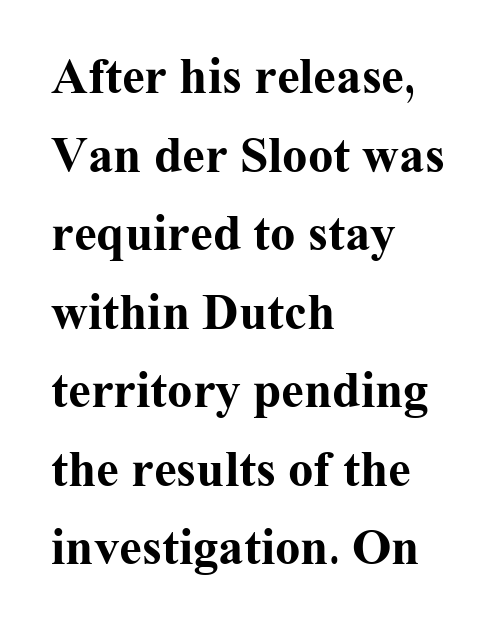
{"serif": "yes", "italic": "no", "bold": "yes", "weight": "bold", "width": "normal", "stroke_contrast": "medium", "x_height": "medium", "monospaced": "no", "underline": "no", "align": "left", "line_spacing": "normal", "line_spacing_ratio": 1.54, "letter_spacing": "normal", "letter_spacing_em": 0.0, "glyph_px": 51}
